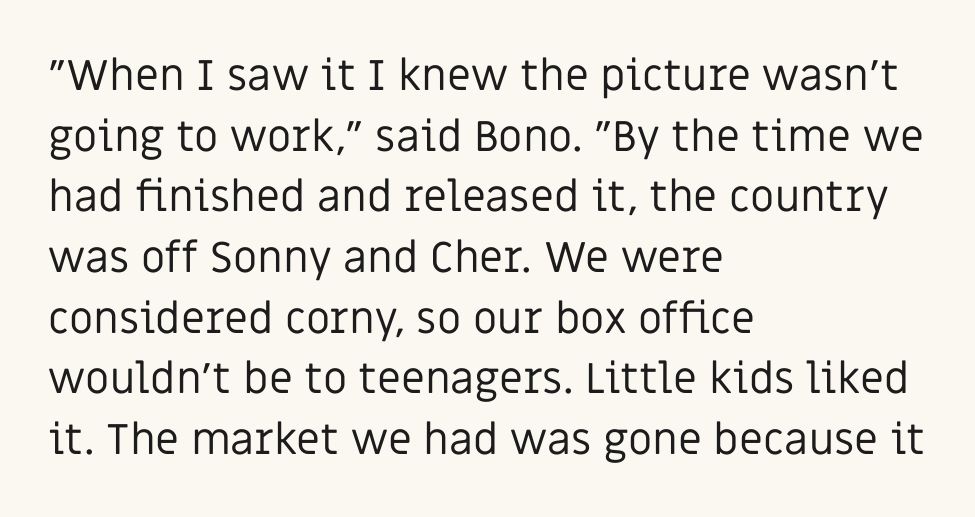
Q: Is the text bold? A: No.
Q: Is the text italic (slanted)? A: No, it is upright.
Q: Is the typeface a serif or a sans-serif typeface? A: Sans-serif.
Q: Is the text underlined? A: No.
Q: How is the paragraph aligned? A: Left-aligned.
Q: Is the spacing between letters normal or unusually wide? A: Normal.
Q: Is the spacing between lines tight, normal or loose? A: Normal.
Q: Width (condensed, normal, or wide)? A: Normal.
Q: Stroke contrast? A: Low.
Q: x-height? A: Large.
Q: Monospaced? A: No.
